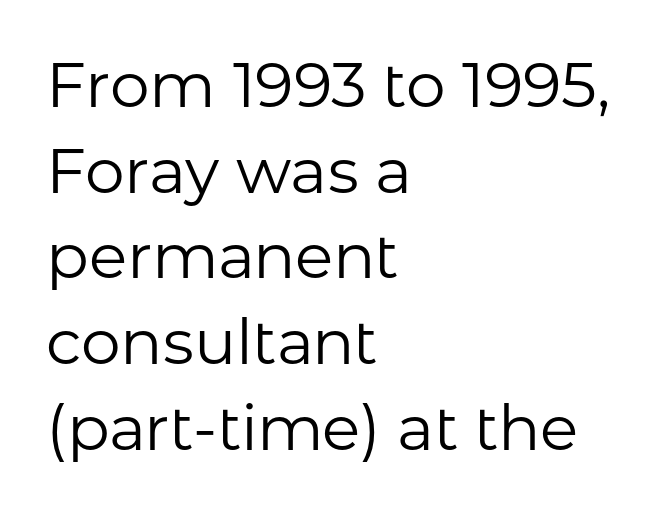
Q: Is the text bold? A: No.
Q: Is the text italic (slanted)? A: No, it is upright.
Q: Is the typeface a serif or a sans-serif typeface? A: Sans-serif.
Q: Is the text underlined? A: No.
Q: How is the paragraph aligned? A: Left-aligned.
Q: Is the spacing between letters normal or unusually wide? A: Normal.
Q: Is the spacing between lines tight, normal or loose? A: Normal.
Q: Width (condensed, normal, or wide)? A: Normal.
Q: Stroke contrast? A: Low.
Q: x-height? A: Medium.
Q: Monospaced? A: No.
